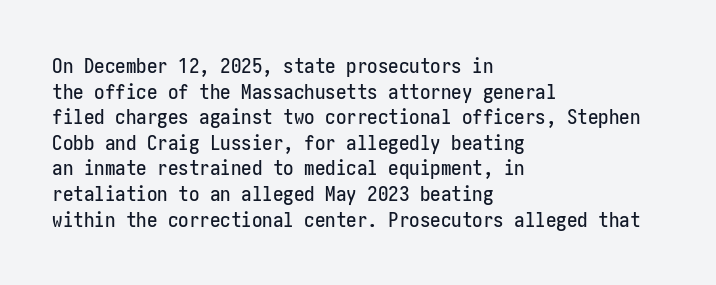
Line beginnings align vertically; line endings do not. Posture: vertical. A typesetter would call this zero additional tracking. The baseline area is clear.
